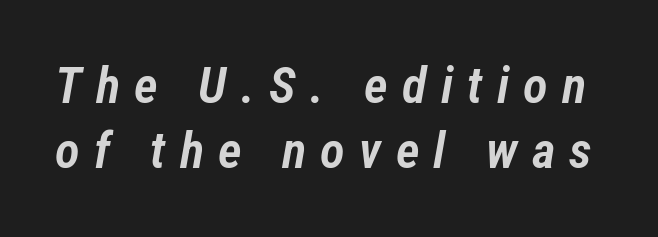
Glance below the letters and you will spot only blank space. This sample uses expanded letter spacing, leaving extra air between glyphs. The rendering uses natural spacing where letterforms have individual widths. Slanted lettering throughout.
